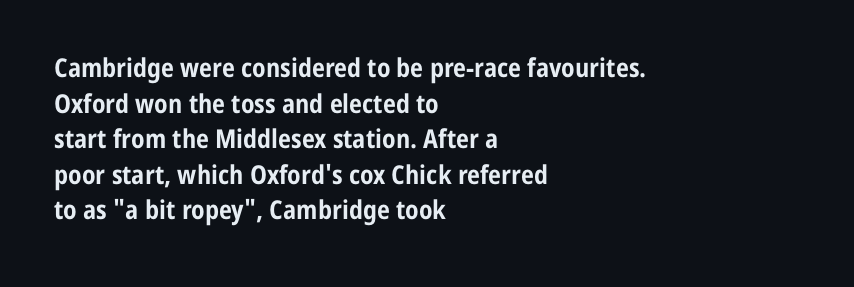
Q: Is the text bold? A: Yes.
Q: Is the text italic (slanted)? A: No, it is upright.
Q: Is the text underlined? A: No.
Q: How is the paragraph aligned? A: Left-aligned.
Q: Is the spacing between letters normal or unusually wide? A: Normal.
Q: Is the spacing between lines tight, normal or loose? A: Normal.
